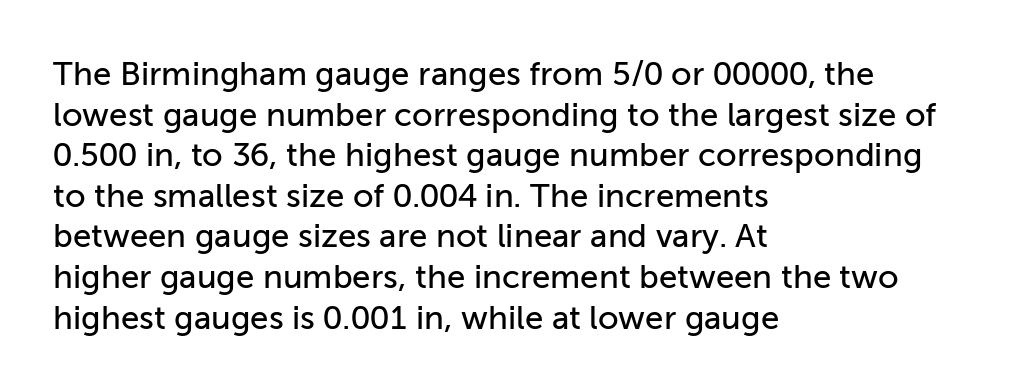
Look at the tracking — it's just the regular setting, nothing added. Any mark beneath the type? The region is blank. Short and long lines alike share a common starting point at left. Tall strokes in this sample are plumb rather than angled.
